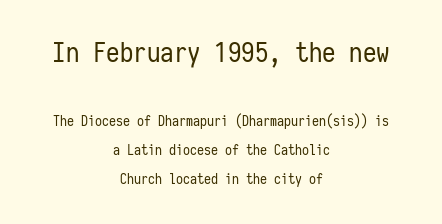
The passage is arranged like a title page — every line centered. Letters rest on an invisible, unmarked baseline. The leading is generous, giving the passage an open texture. A typesetter would call this zero additional tracking. The letters stand upright; this is a roman face. Size hierarchy here favors the leading block over the trailing one.
